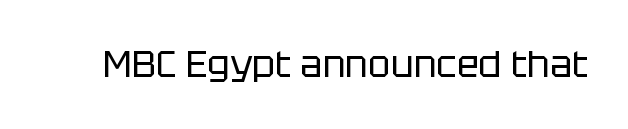
A typesetter would call this proportional, since set widths differ per character. The specimen reads as upright at a glance. The letterforms sit shoulder to shoulder at normal distance. The space beneath each line is pristine and unruled. Typographically, this falls in the sans-serif category. The letterforms sit at book weight or below.
